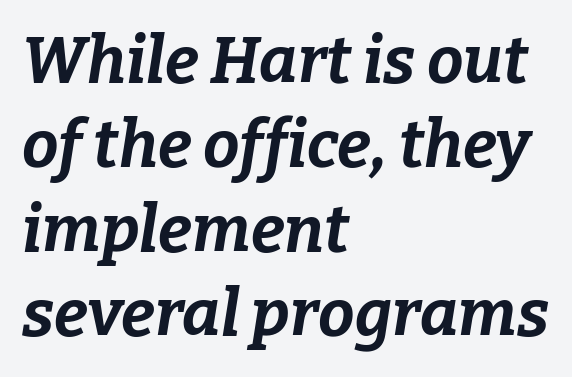
{"italic": "yes", "lean": "right", "slant_degrees": 9, "bold": "yes", "weight": "bold", "width": "normal", "stroke_contrast": "low", "x_height": "medium", "monospaced": "no", "underline": "no", "align": "left", "line_spacing": "normal", "line_spacing_ratio": 1.3, "letter_spacing": "normal", "letter_spacing_em": 0.0, "glyph_px": 65}
